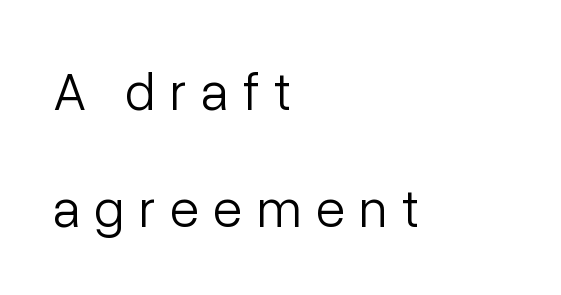
Q: Is the text bold? A: No.
Q: Is the text italic (slanted)? A: No, it is upright.
Q: Is the typeface a serif or a sans-serif typeface? A: Sans-serif.
Q: Is the text underlined? A: No.
Q: How is the paragraph aligned? A: Left-aligned.
Q: Is the spacing between letters normal or unusually wide? A: Unusually wide.
Q: Is the spacing between lines tight, normal or loose? A: Loose.
Q: Width (condensed, normal, or wide)? A: Normal.
Q: Stroke contrast? A: Low.
Q: x-height? A: Medium.
Q: Monospaced? A: No.
